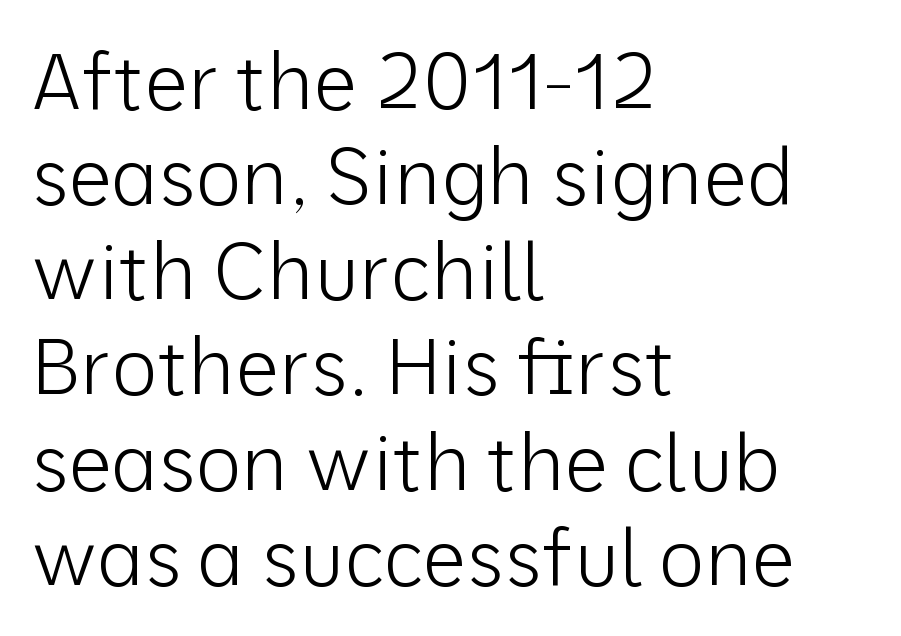
The image shows 78 px light sans-serif type, upright; set left-aligned, line spacing 1.22x, normal letter spacing, not underlined; low stroke contrast and a medium x-height.
